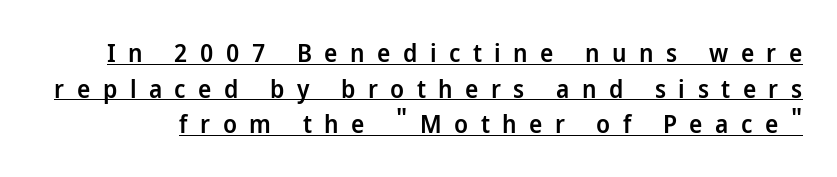
Characters remain perfectly vertical along every line. Heft: intermediate — a semibold. The letters are spread apart with noticeably loose tracking. The sample's only ornament is a line tracing under the words.
